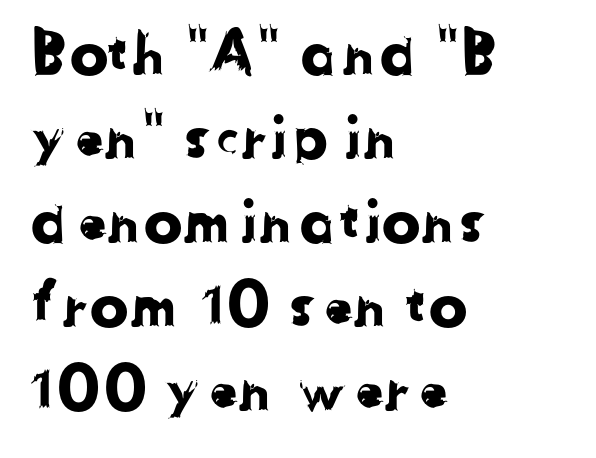
This rendering leaves character spacing at its baseline value. The characters display no serif detailing; their extremities are plain. The rag falls on the right side of this text block. The passage shown stacks its lines at a standard gap.
